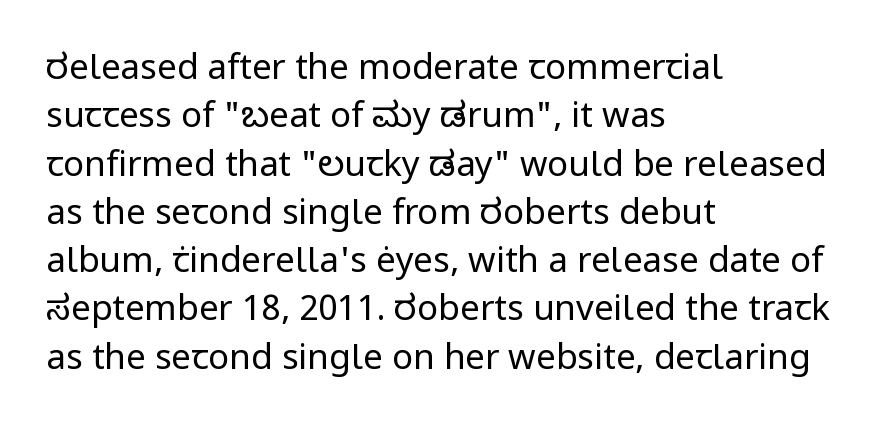
{"serif": "no", "italic": "no", "bold": "no", "weight": "regular", "width": "normal", "stroke_contrast": "low", "x_height": "medium", "monospaced": "no", "underline": "no", "align": "left", "line_spacing": "normal", "line_spacing_ratio": 1.38, "letter_spacing": "normal", "letter_spacing_em": 0.0, "glyph_px": 35}
